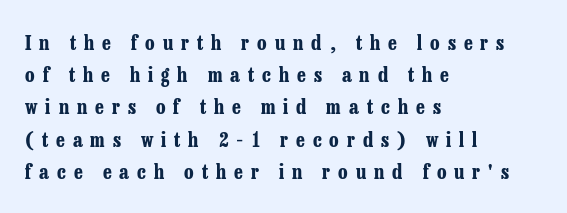
Q: Is the text bold? A: Yes.
Q: Is the text italic (slanted)? A: No, it is upright.
Q: Is the text underlined? A: No.
Q: How is the paragraph aligned? A: Left-aligned.
Q: Is the spacing between letters normal or unusually wide? A: Unusually wide.
Q: Is the spacing between lines tight, normal or loose? A: Normal.
